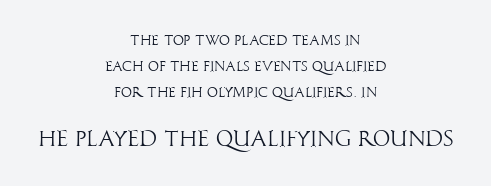
Every character sits straight up, as roman type does. The letters look calm and open, with moderate or lighter stems. The face used here is rendered with its standard letterfit. These two chunks differ in scale, with the bottom chunk taking the larger measure. The rag falls on both sides of this text block equally. Descenders hang freely into open space.
